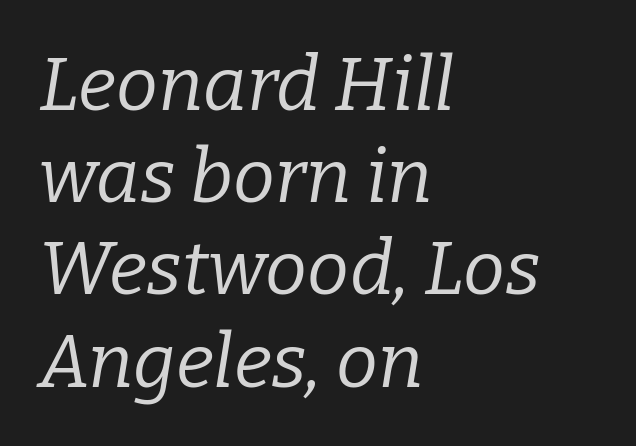
The image shows 75 px regular-weight serif type, italic (leaning right); set left-aligned, line spacing 1.23x, normal letter spacing, not underlined; low stroke contrast and a medium x-height.
